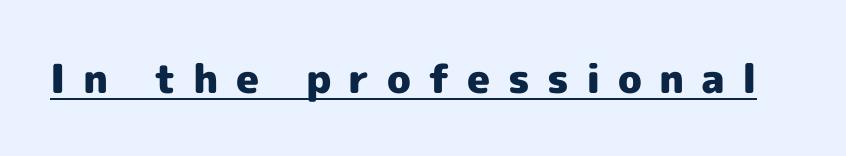
Here the designer chose a conventional face with non-uniform glyph widths. Is the letter spacing exaggerated? Yes — the characters are pushed far apart. Notice how thick the strokes are: this is what a full bold looks like. Italic: no, the glyphs are upright roman. Check the space under the baseline: a stroke is drawn there. I'd call this a sans setting — the letters go barefoot.
